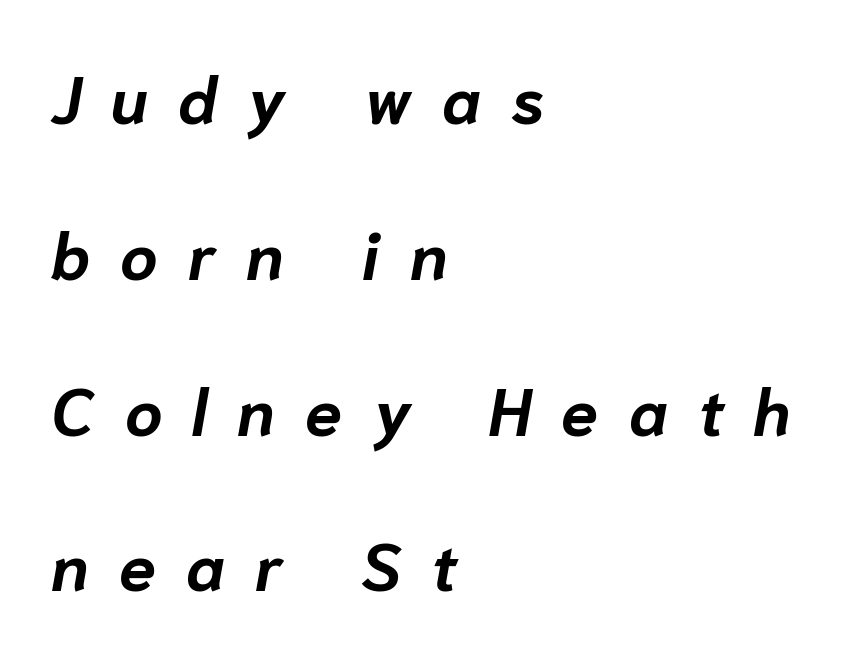
{"italic": "yes", "lean": "right", "slant_degrees": 10, "bold": "yes", "weight": "bold", "width": "normal", "stroke_contrast": "low", "x_height": "medium", "monospaced": "no", "underline": "no", "align": "left", "line_spacing": "loose", "line_spacing_ratio": 2.36, "letter_spacing": "wide", "letter_spacing_em": 0.46, "glyph_px": 66}
